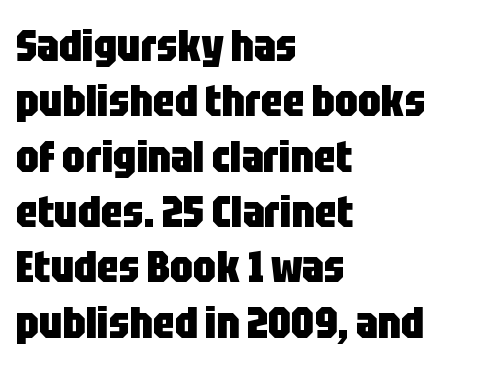
One-word summary of the alignment: left. The passage shown is emphatically bold. Underline: absent. Honestly, the letter spacing is just normal — you wouldn't notice it.
